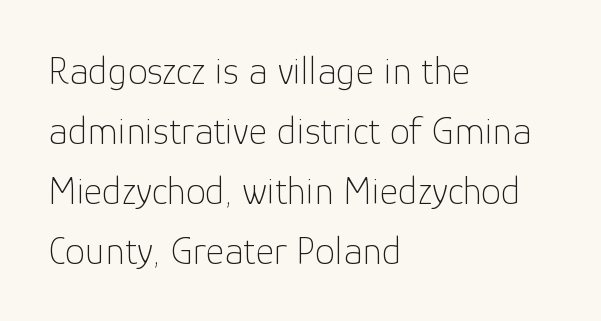
{"serif": "no", "italic": "no", "bold": "no", "weight": "thin", "width": "normal", "stroke_contrast": "low", "x_height": "medium", "monospaced": "no", "underline": "no", "align": "left", "line_spacing": "normal", "line_spacing_ratio": 1.5, "letter_spacing": "normal", "letter_spacing_em": 0.0, "glyph_px": 40}
